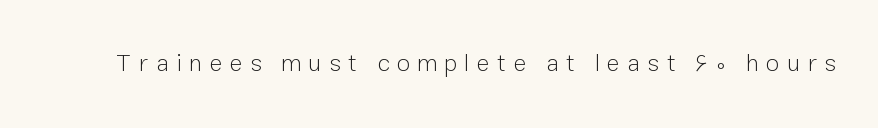
Q: Is the text bold? A: No.
Q: Is the text italic (slanted)? A: No, it is upright.
Q: Is the text underlined? A: No.
Q: Is the spacing between letters normal or unusually wide? A: Unusually wide.
